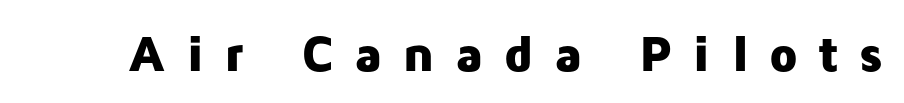
{"serif": "no", "italic": "no", "bold": "yes", "weight": "heavy", "width": "normal", "stroke_contrast": "low", "x_height": "medium", "monospaced": "no", "underline": "no", "letter_spacing": "wide", "letter_spacing_em": 0.39, "glyph_px": 51}
